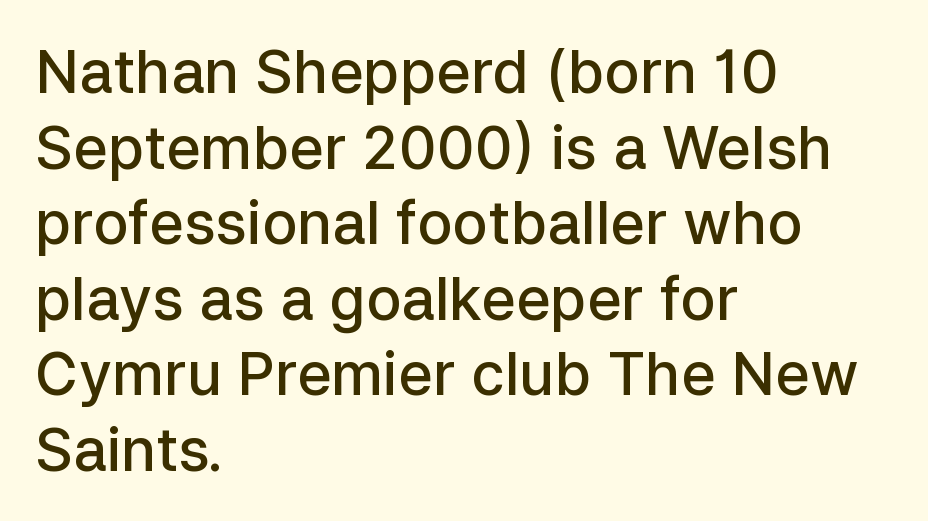
The image shows 59 px semibold sans-serif type, upright; set left-aligned, normal line spacing (1.28x), normal letter spacing, not underlined; low stroke contrast and a medium x-height.
